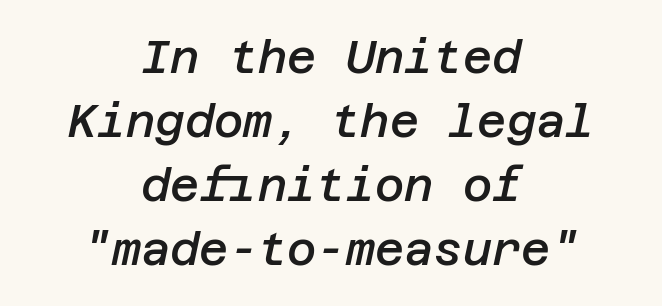
{"italic": "yes", "lean": "right", "slant_degrees": 12, "bold": "semi", "weight": "semibold", "width": "normal", "stroke_contrast": "low", "x_height": "large", "underline": "no", "align": "center", "line_spacing": "normal", "line_spacing_ratio": 1.42, "letter_spacing": "normal", "letter_spacing_em": 0.0, "glyph_px": 45}
